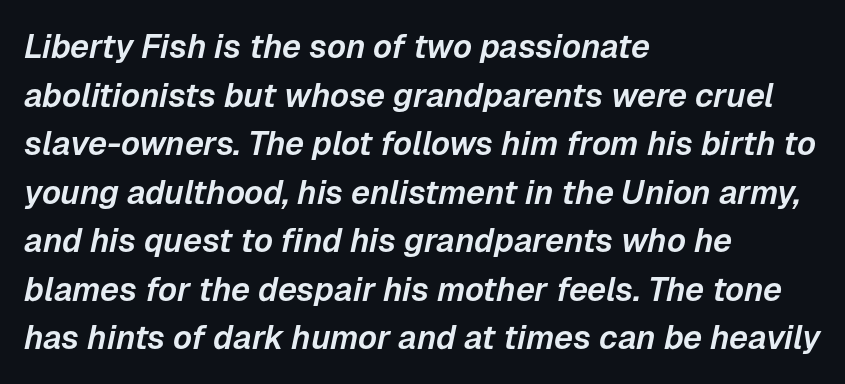
The image shows 33 px text type, italic (leaning right); set left-aligned, normal line spacing (1.47x), normal letter spacing, not underlined; low stroke contrast and a medium x-height.
